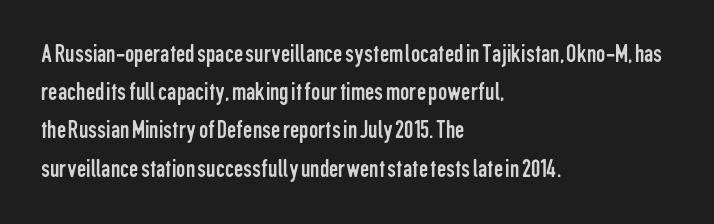
Q: Is the text bold? A: No.
Q: Is the text italic (slanted)? A: No, it is upright.
Q: Is the text underlined? A: No.
Q: How is the paragraph aligned? A: Left-aligned.
Q: Is the spacing between letters normal or unusually wide? A: Normal.
Q: Is the spacing between lines tight, normal or loose? A: Normal.
